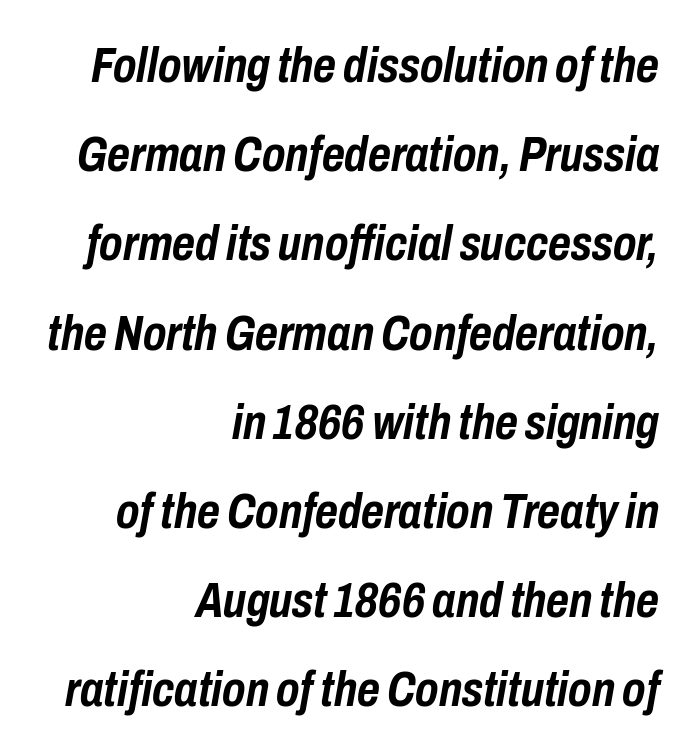
The image shows 49 px semibold, condensed type, italic (leaning right); set right-aligned, line spacing 1.82x, normal letter spacing, not underlined; low stroke contrast and a medium x-height.
